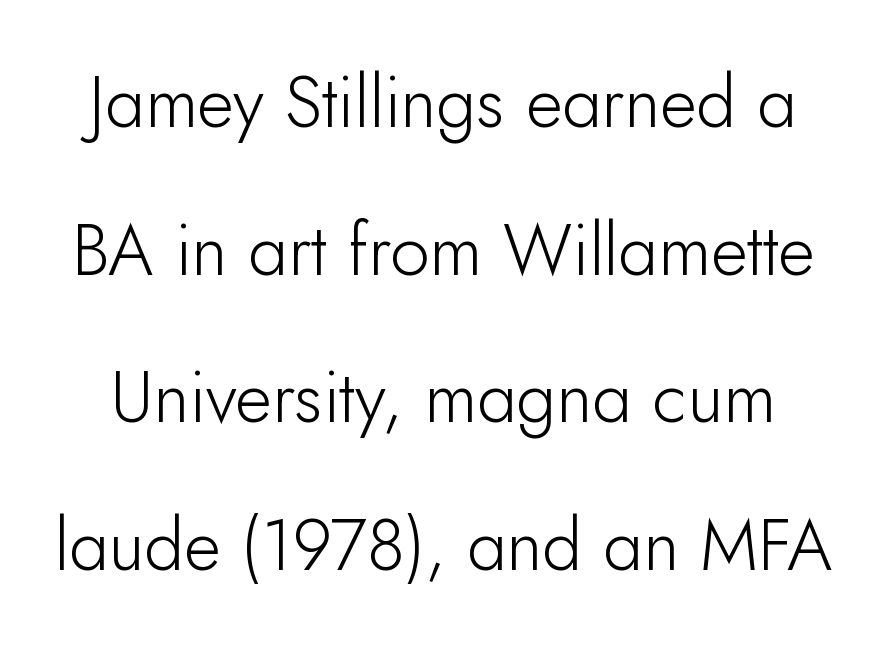
{"serif": "no", "italic": "no", "bold": "no", "weight": "light", "width": "normal", "stroke_contrast": "low", "x_height": "small", "monospaced": "no", "underline": "no", "line_spacing": "loose", "line_spacing_ratio": 2.08, "letter_spacing": "normal", "letter_spacing_em": 0.0, "glyph_px": 71}
